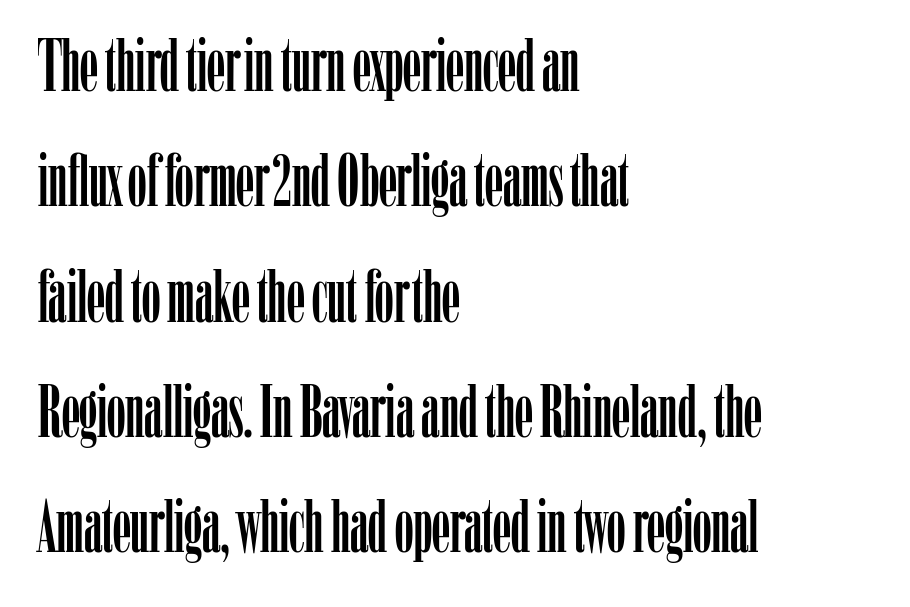
The image shows 73 px condensed serif type, upright; set left-aligned, normal line spacing (1.58x), normal letter spacing, not underlined; low stroke contrast and a medium x-height.
